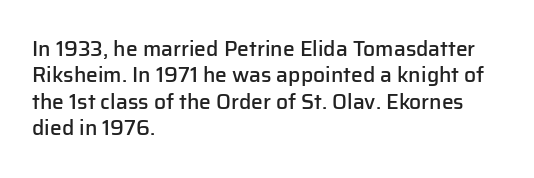
The image shows 21 px text type, upright; set left-aligned, normal line spacing (1.26x), normal letter spacing, not underlined.
